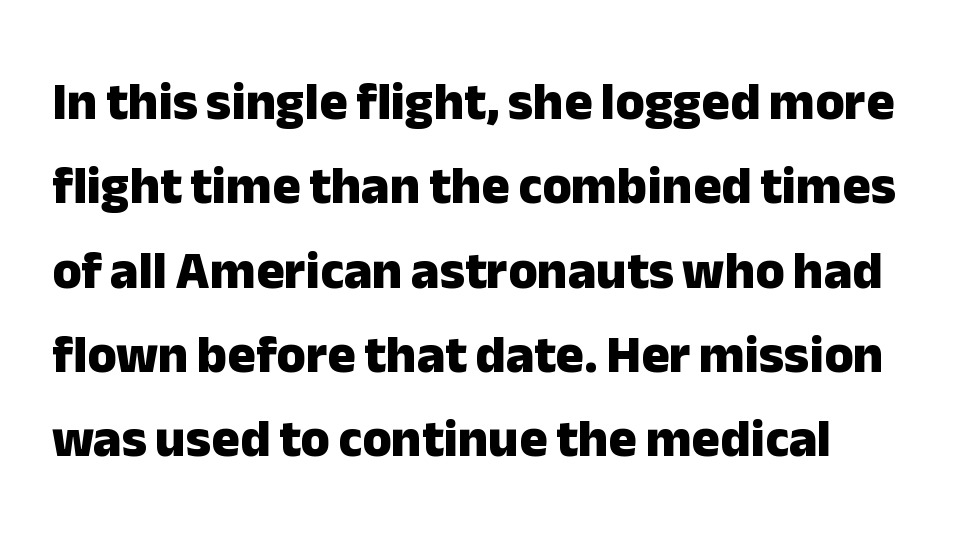
Q: Is the text bold? A: Yes.
Q: Is the text italic (slanted)? A: No, it is upright.
Q: Is the typeface a serif or a sans-serif typeface? A: Sans-serif.
Q: Is the text underlined? A: No.
Q: How is the paragraph aligned? A: Left-aligned.
Q: Is the spacing between letters normal or unusually wide? A: Normal.
Q: Is the spacing between lines tight, normal or loose? A: Normal.
Q: Width (condensed, normal, or wide)? A: Normal.
Q: Stroke contrast? A: Low.
Q: x-height? A: Medium.
Q: Monospaced? A: No.
